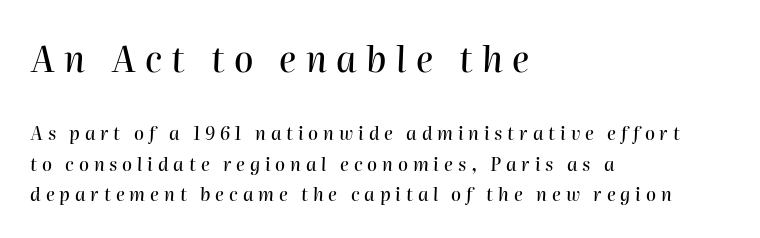
Each letter keeps its own natural width here, so spacing adapts to shape. One-word summary of the alignment: left. You get the large type first, then a drop to smaller type. In terms of letterspacing, this is a distinctly airy, spread setting. Style check: oblique.
